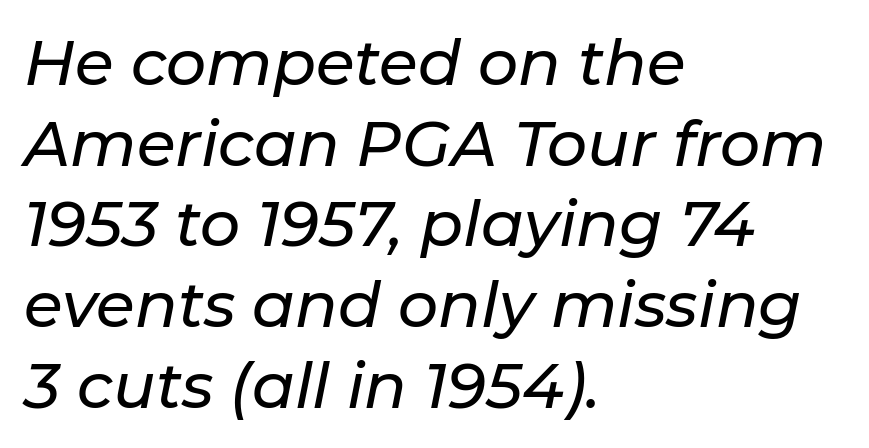
In terms of leading, this rendering sits right in the middle. The horizontal fit of the characters is conventional and even. The face used here is proportionally spaced, like ordinary book or web type. All the whitespace from short lines collects on the right. Quick note: italic.
